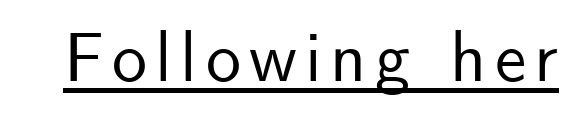
The image shows 70 px sans-serif type, upright; set underlined; low stroke contrast and a small x-height.
